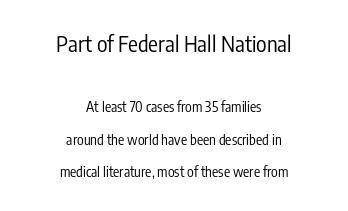
{"italic": "no", "bold": "no", "underline": "no", "align": "center", "line_spacing": "loose", "line_spacing_ratio": 2.31, "letter_spacing": "normal", "letter_spacing_em": 0.0, "larger_block": "first", "size_ratio": 1.57, "glyph_px": 22}
